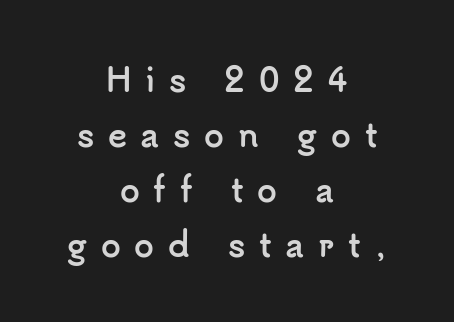
{"serif": "no", "italic": "no", "bold": "yes", "weight": "semibold", "width": "normal", "stroke_contrast": "low", "x_height": "small", "monospaced": "no", "underline": "no", "align": "center", "line_spacing_ratio": 1.72, "letter_spacing": "wide", "letter_spacing_em": 0.43, "glyph_px": 32}
